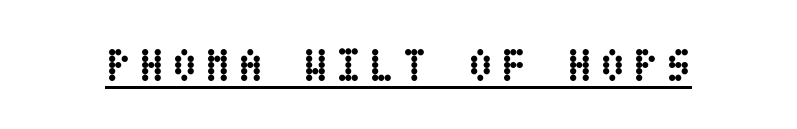
{"italic": "no", "bold": "yes", "weight": "semibold", "width": "condensed", "stroke_contrast": "low", "x_height": "large", "underline": "yes", "glyph_px": 46}
